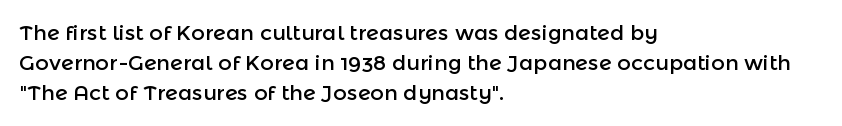
The image shows 21 px text type, upright; set left-aligned, normal line spacing (1.43x), normal letter spacing, not underlined.
